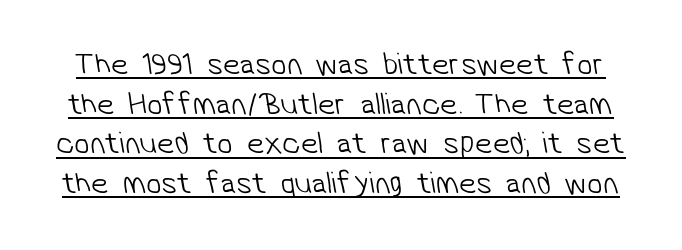
{"serif": "no", "bold": "no", "weight": "light", "width": "normal", "stroke_contrast": "low", "x_height": "medium", "monospaced": "no", "underline": "yes", "line_spacing": "normal", "line_spacing_ratio": 1.28, "letter_spacing": "normal", "letter_spacing_em": 0.0, "glyph_px": 31}
